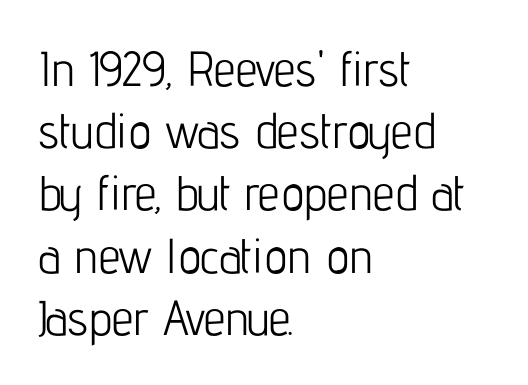
{"serif": "no", "italic": "no", "bold": "no", "weight": "light", "width": "condensed", "stroke_contrast": "low", "x_height": "medium", "monospaced": "no", "underline": "no", "align": "left", "line_spacing": "normal", "line_spacing_ratio": 1.27, "letter_spacing": "normal", "letter_spacing_em": 0.0, "glyph_px": 49}
